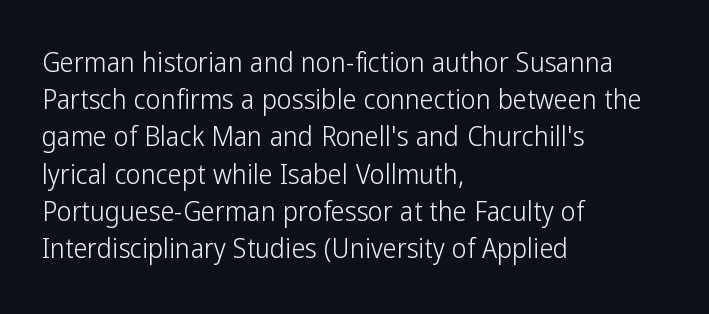
{"serif": "no", "italic": "no", "bold": "no", "weight": "light", "width": "condensed", "stroke_contrast": "low", "x_height": "medium", "monospaced": "no", "underline": "no", "align": "left", "line_spacing": "normal", "line_spacing_ratio": 1.33, "letter_spacing": "normal", "letter_spacing_em": 0.0, "glyph_px": 28}
